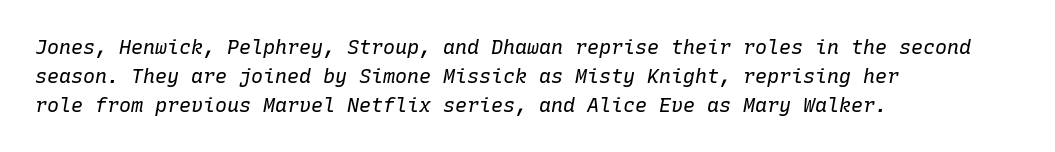
The zone under the glyphs is completely vacant. This rendering uses left alignment, leaving the right contour irregular. Tall strokes in this sample are angled rather than plumb. Weight: in the light-to-regular range.
